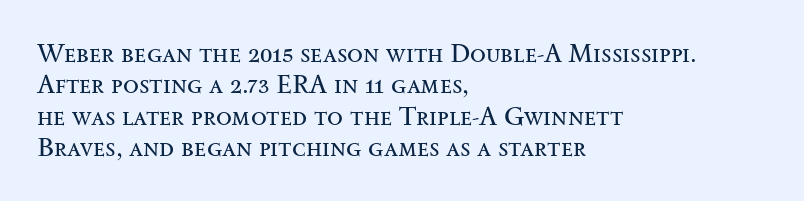
What stands out about the letter spacing? Nothing — it is the standard amount. The rendering anchors every line to the left-hand side. A light-to-regular cut is what we see here. Ordinary non-slanted type is in use.
